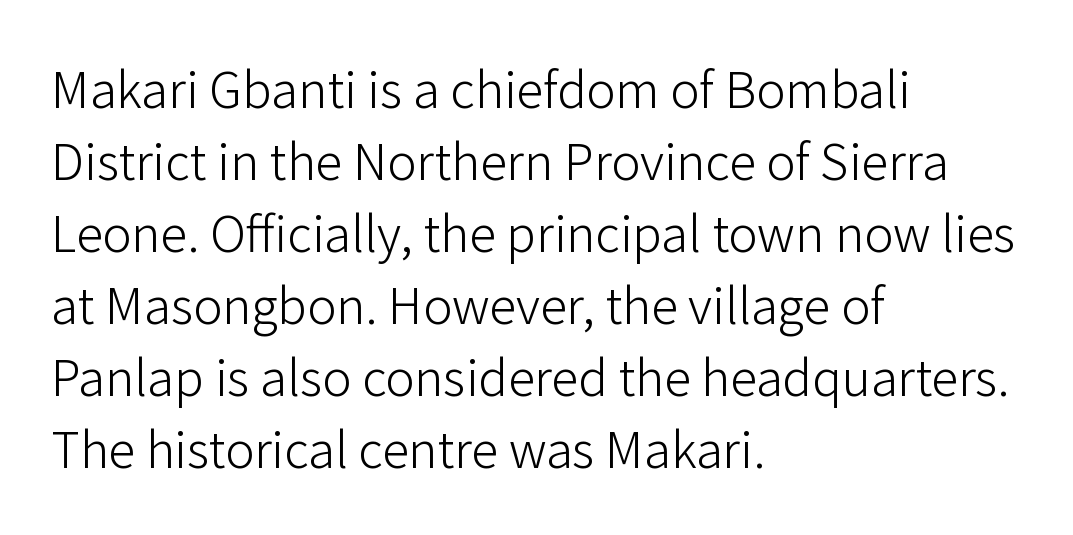
Q: Is the text bold? A: No.
Q: Is the text italic (slanted)? A: No, it is upright.
Q: Is the typeface a serif or a sans-serif typeface? A: Sans-serif.
Q: Is the text underlined? A: No.
Q: How is the paragraph aligned? A: Left-aligned.
Q: Is the spacing between letters normal or unusually wide? A: Normal.
Q: Is the spacing between lines tight, normal or loose? A: Normal.
Q: Width (condensed, normal, or wide)? A: Normal.
Q: Stroke contrast? A: Low.
Q: x-height? A: Medium.
Q: Monospaced? A: No.
